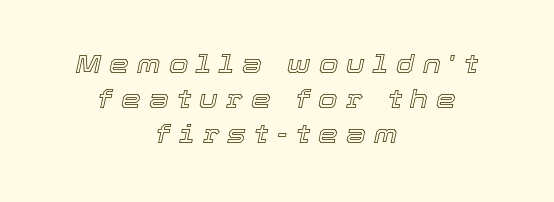
The text carries the slant typical of an italic or oblique font. Descender tails drop into unmarked territory. Leading matches the norm, producing a regular column. Tracking here is generous; glyphs stand well apart from one another. The passage is arranged like a title page — every line centered.
